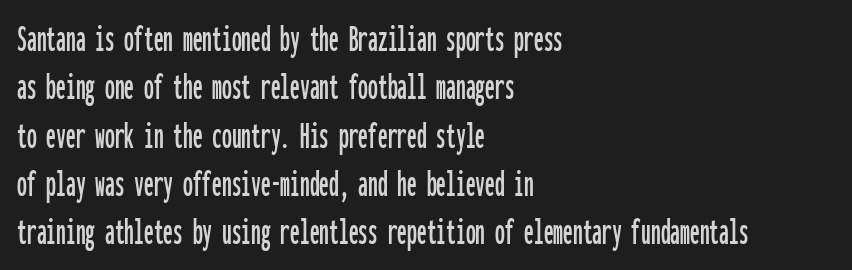
The lines are quadded left. The face used here is rendered with its standard letterfit. This sample has the even, mechanical cadence of fixed-width lettering. The area under the type is left untouched. Italic: no, the glyphs are upright roman. Classification — sans serif.
